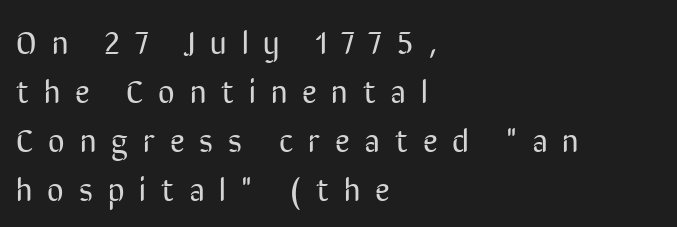
Posture: vertical. The face used here is proportionally spaced, like ordinary book or web type. Unbolded letterforms with no extra heft. The font family rendered here belongs to the sans-serif group. This rendering uses left alignment, leaving the right contour irregular. The passage shown has open, widely tracked lettering throughout.
